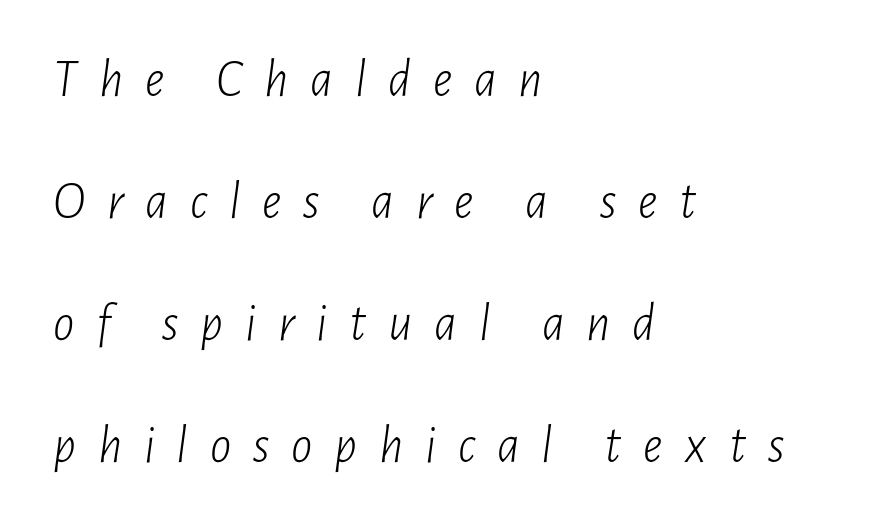
Q: Is the text bold? A: No.
Q: Is the text italic (slanted)? A: Yes, it leans right by about 7 degrees.
Q: Is the text underlined? A: No.
Q: How is the paragraph aligned? A: Left-aligned.
Q: Is the spacing between letters normal or unusually wide? A: Unusually wide.
Q: Is the spacing between lines tight, normal or loose? A: Loose.
Q: Width (condensed, normal, or wide)? A: Condensed.
Q: Stroke contrast? A: Low.
Q: x-height? A: Medium.
Q: Monospaced? A: No.
